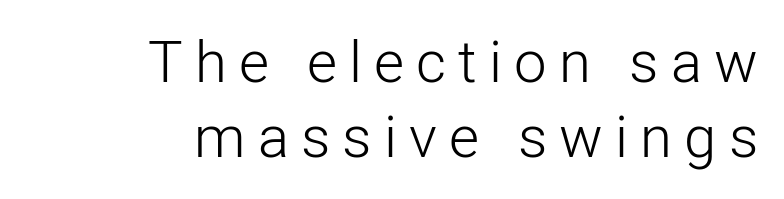
Q: Is the text bold? A: No.
Q: Is the text italic (slanted)? A: No, it is upright.
Q: Is the typeface a serif or a sans-serif typeface? A: Sans-serif.
Q: Is the text underlined? A: No.
Q: How is the paragraph aligned? A: Right-aligned.
Q: Is the spacing between letters normal or unusually wide? A: Unusually wide.
Q: Is the spacing between lines tight, normal or loose? A: Normal.
Q: Width (condensed, normal, or wide)? A: Normal.
Q: Stroke contrast? A: Low.
Q: x-height? A: Medium.
Q: Monospaced? A: No.
